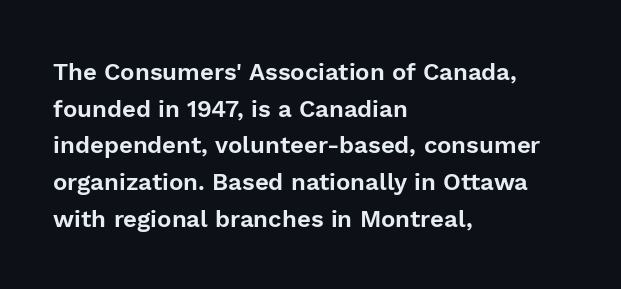
The image shows 24 px text type, upright; set left-aligned, normal line spacing (1.53x), normal letter spacing, not underlined.
